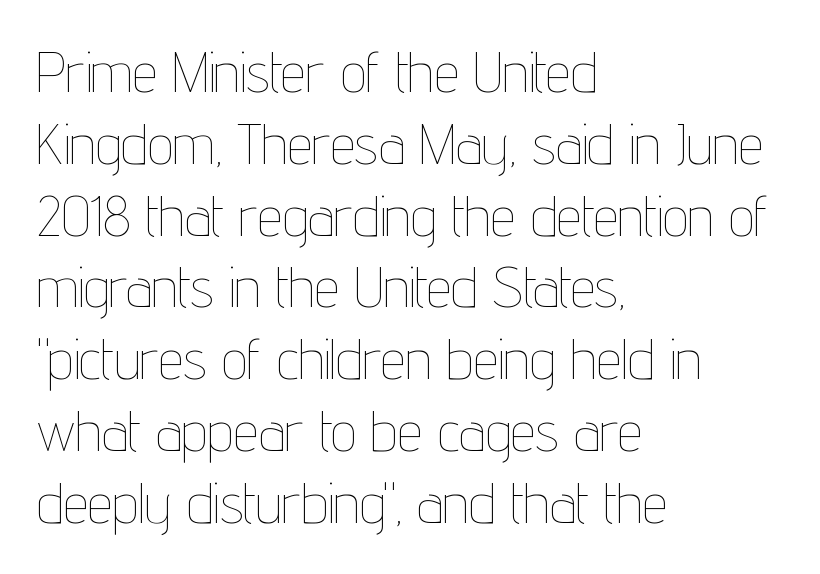
Q: Is the text bold? A: No.
Q: Is the text italic (slanted)? A: No, it is upright.
Q: Is the text underlined? A: No.
Q: How is the paragraph aligned? A: Left-aligned.
Q: Is the spacing between letters normal or unusually wide? A: Normal.
Q: Is the spacing between lines tight, normal or loose? A: Normal.
Q: Width (condensed, normal, or wide)? A: Condensed.
Q: Stroke contrast? A: Low.
Q: x-height? A: Medium.
Q: Monospaced? A: No.
